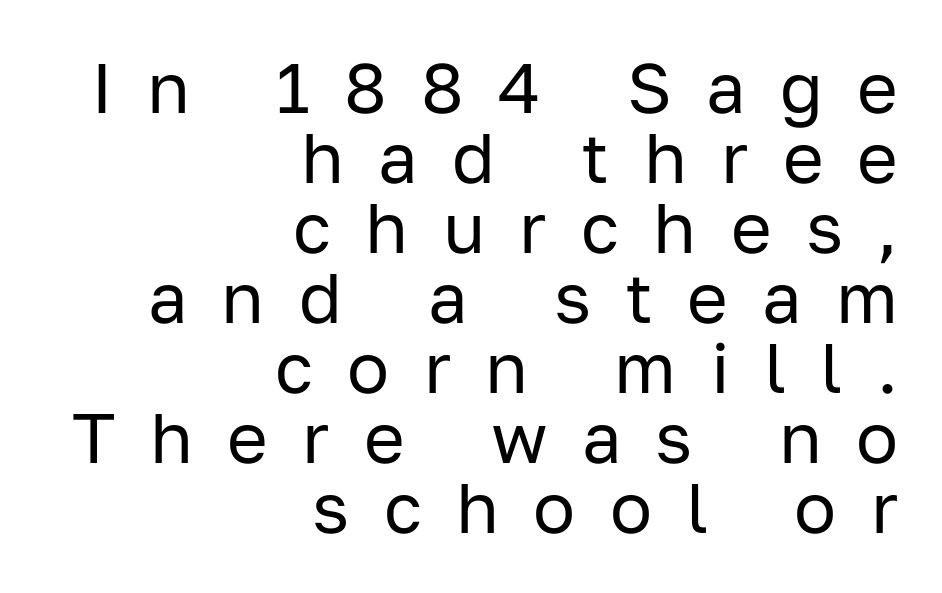
Right-aligned paragraph, ragged on the left. Looks like regular typesetting: each glyph gets only the width it needs. Rows of type sit shoulder to shoulder in the vertical direction. You could only call the tracking loose — the letters float apart. Unlike italic type, these characters show no tilt at all.
